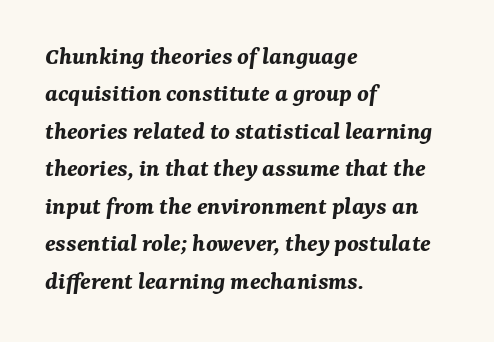
Q: Is the text bold? A: Yes.
Q: Is the text italic (slanted)? A: Yes, it leans right by about 7 degrees.
Q: Is the text underlined? A: No.
Q: How is the paragraph aligned? A: Left-aligned.
Q: Is the spacing between letters normal or unusually wide? A: Normal.
Q: Is the spacing between lines tight, normal or loose? A: Normal.
